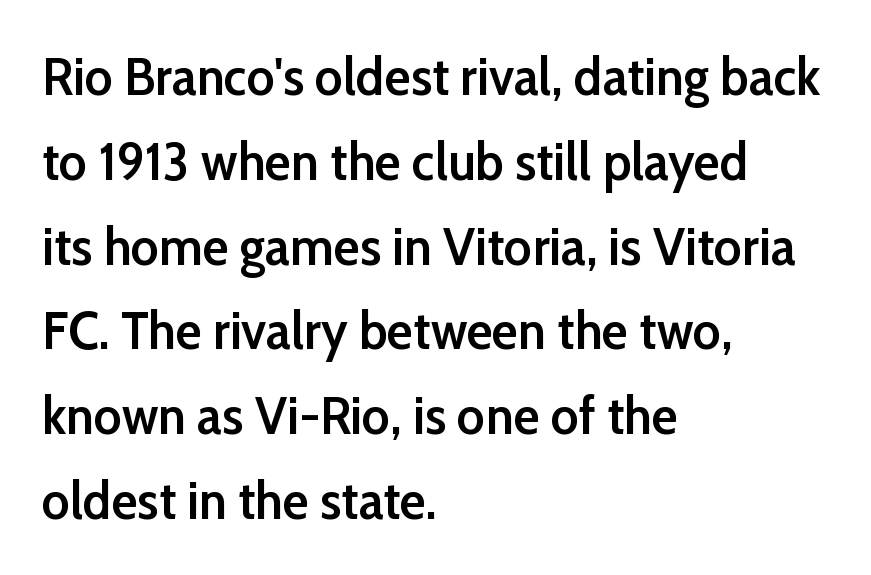
In terms of letterspacing, this is plain default setting. Regarding serifs, this sample does without them. The rendering uses natural spacing where letterforms have individual widths. Tall strokes in this sample are plumb rather than angled. Reading down the block, your eye returns to a fixed left position each line.
